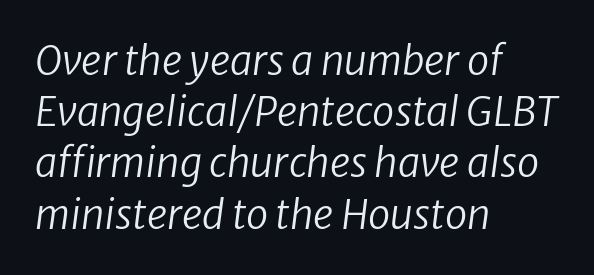
{"italic": "yes", "lean": "right", "slant_degrees": 8, "bold": "no", "weight": "regular", "width": "normal", "stroke_contrast": "low", "x_height": "medium", "monospaced": "no", "underline": "no", "align": "left", "line_spacing": "normal", "line_spacing_ratio": 1.28, "letter_spacing": "normal", "letter_spacing_em": 0.0, "glyph_px": 40}
